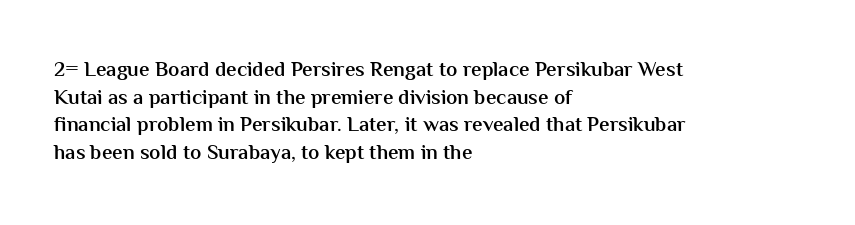
This sample uses plain, unmodified letter spacing. The foot of each line stays bare and open. The leading is moderate, giving the passage an even texture. A somewhat darkened texture: the type is semibold rather than bold.
